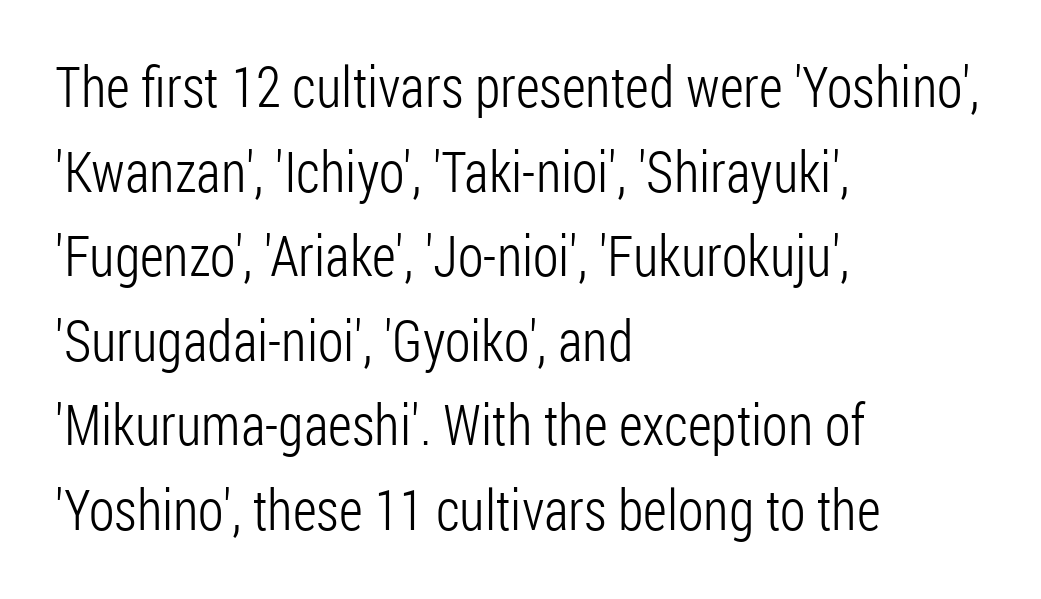
Q: Is the text bold? A: No.
Q: Is the text italic (slanted)? A: No, it is upright.
Q: Is the typeface a serif or a sans-serif typeface? A: Sans-serif.
Q: Is the text underlined? A: No.
Q: How is the paragraph aligned? A: Left-aligned.
Q: Is the spacing between letters normal or unusually wide? A: Normal.
Q: Is the spacing between lines tight, normal or loose? A: Normal.
Q: Width (condensed, normal, or wide)? A: Condensed.
Q: Stroke contrast? A: Low.
Q: x-height? A: Medium.
Q: Monospaced? A: No.
